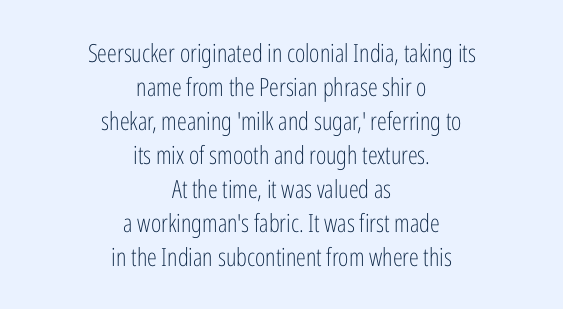
Q: Is the text bold? A: No.
Q: Is the text italic (slanted)? A: No, it is upright.
Q: Is the text underlined? A: No.
Q: How is the paragraph aligned? A: Centered.
Q: Is the spacing between letters normal or unusually wide? A: Normal.
Q: Is the spacing between lines tight, normal or loose? A: Normal.
